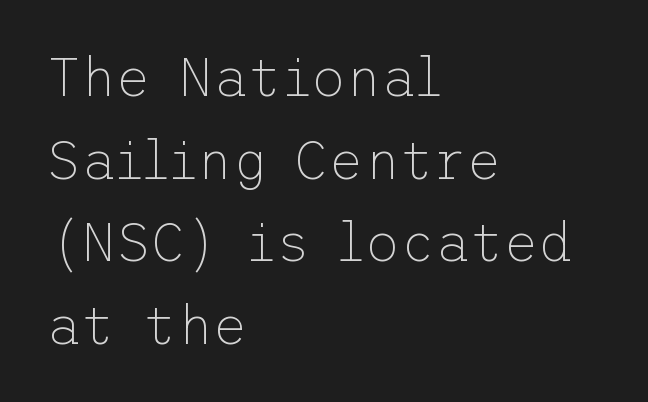
Check the space under the baseline: it is left empty. The characters display no serif detailing; their extremities are plain. Teacher's note: observe the even left margin — that is flush-left alignment. Stem width sits at or under what a default text font uses. A roman cut, with each character standing at attention.
